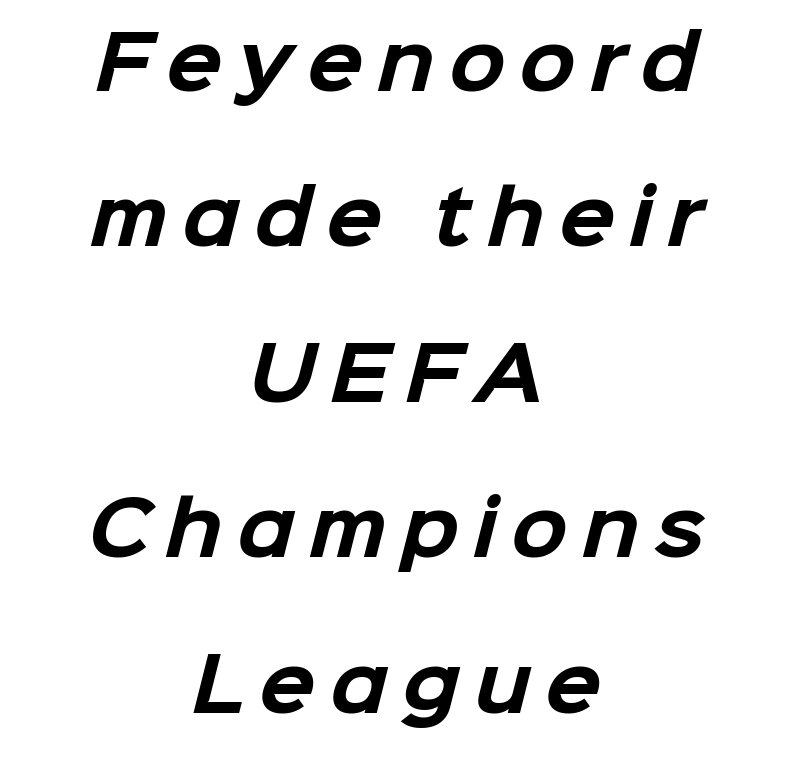
Q: Is the text bold? A: Yes.
Q: Is the typeface a serif or a sans-serif typeface? A: Sans-serif.
Q: Is the text underlined? A: No.
Q: How is the paragraph aligned? A: Centered.
Q: Is the spacing between lines tight, normal or loose? A: Loose.
Q: Width (condensed, normal, or wide)? A: Normal.
Q: Stroke contrast? A: Low.
Q: x-height? A: Medium.
Q: Monospaced? A: No.
